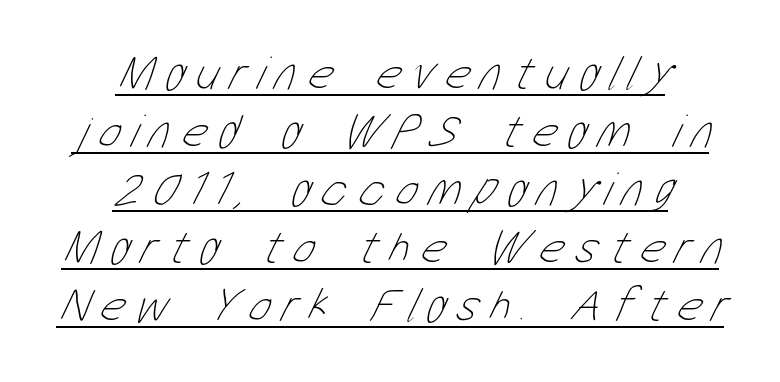
The glyphs are accompanied by a horizontal stroke just below them. This is not heavy type; no bold has been used. If you folded the block vertically in half, each line would mirror itself in length. Spacing between characters has been opened up far beyond the box default. Proportional: the letters do not fall into vertical columns.
